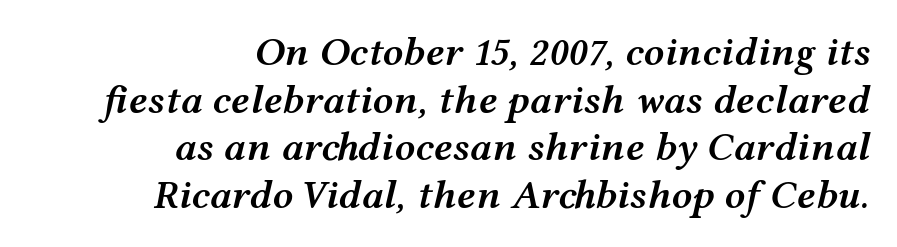
The image shows 41 px semibold, wide type, italic (leaning right); set right-aligned, line spacing 1.16x, normal letter spacing, not underlined; medium stroke contrast and a medium x-height.
